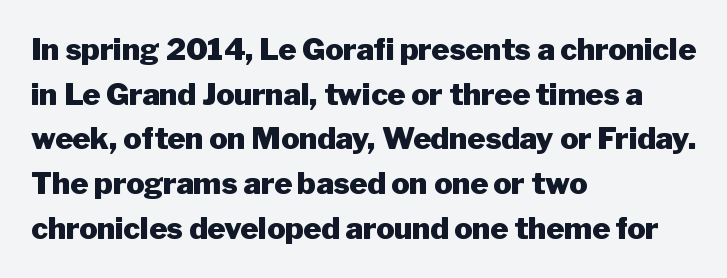
The image shows 30 px heavy sans-serif type, upright; set left-aligned, normal line spacing (1.49x), normal letter spacing, not underlined; low stroke contrast and a medium x-height.
